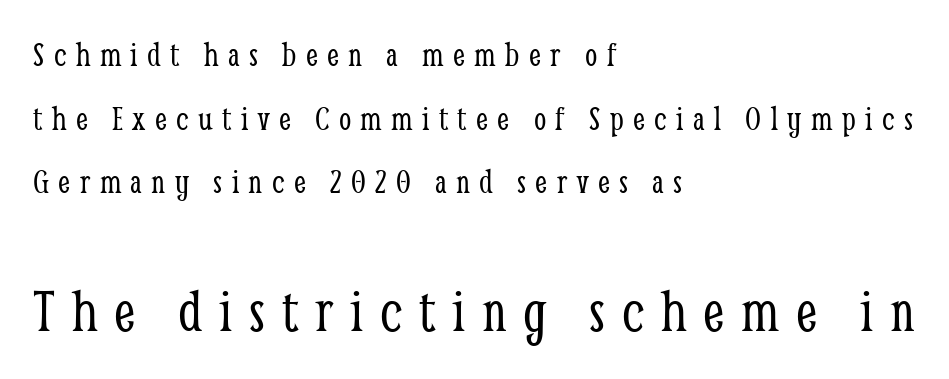
{"serif": "yes", "italic": "no", "bold": "no", "weight": "light", "width": "condensed", "stroke_contrast": "low", "x_height": "medium", "monospaced": "no", "underline": "no", "align": "left", "line_spacing_ratio": 1.82, "letter_spacing": "wide", "letter_spacing_em": 0.27, "larger_block": "second", "size_ratio": 1.77, "glyph_px": 62}
